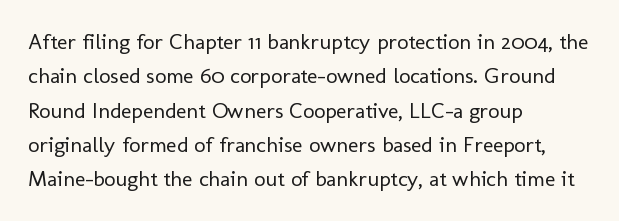
The image shows 22 px text type, upright; set left-aligned, normal line spacing (1.56x), normal letter spacing, not underlined.
